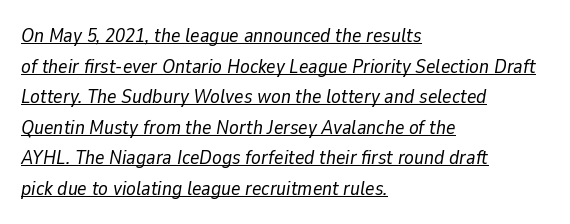
{"italic": "yes", "lean": "right", "slant_degrees": 9, "bold": "no", "underline": "yes", "align": "left", "line_spacing": "normal", "line_spacing_ratio": 1.53, "letter_spacing": "normal", "letter_spacing_em": 0.0, "glyph_px": 20}
